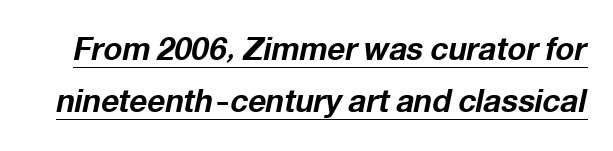
Q: Is the text bold? A: Yes.
Q: Is the text italic (slanted)? A: Yes, it leans right by about 12 degrees.
Q: Is the text underlined? A: Yes.
Q: Is the spacing between letters normal or unusually wide? A: Normal.
Q: Is the spacing between lines tight, normal or loose? A: Normal.
Q: Width (condensed, normal, or wide)? A: Normal.
Q: Stroke contrast? A: Low.
Q: x-height? A: Medium.
Q: Monospaced? A: No.
